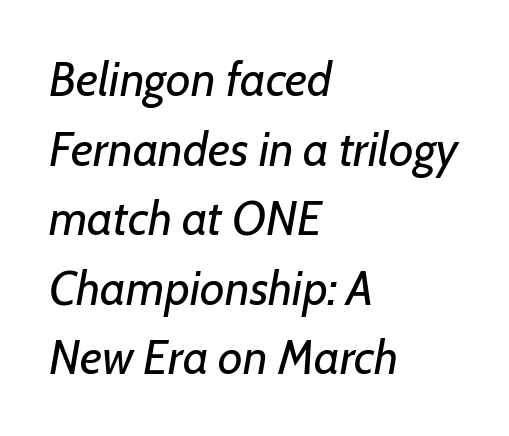
The image shows 48 px regular-weight type, italic (leaning right); set left-aligned, normal line spacing (1.45x), normal letter spacing, not underlined; low stroke contrast and a medium x-height.
